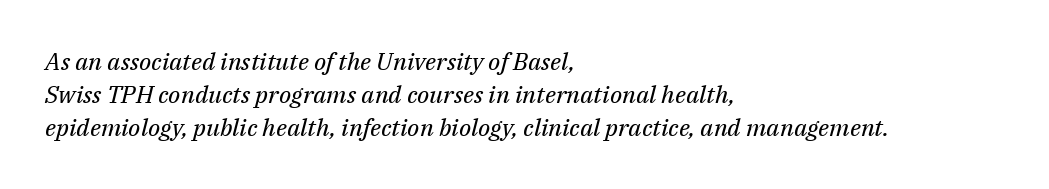
The image shows 24 px text type, italic (leaning right); set left-aligned, normal line spacing (1.38x), normal letter spacing, not underlined.
